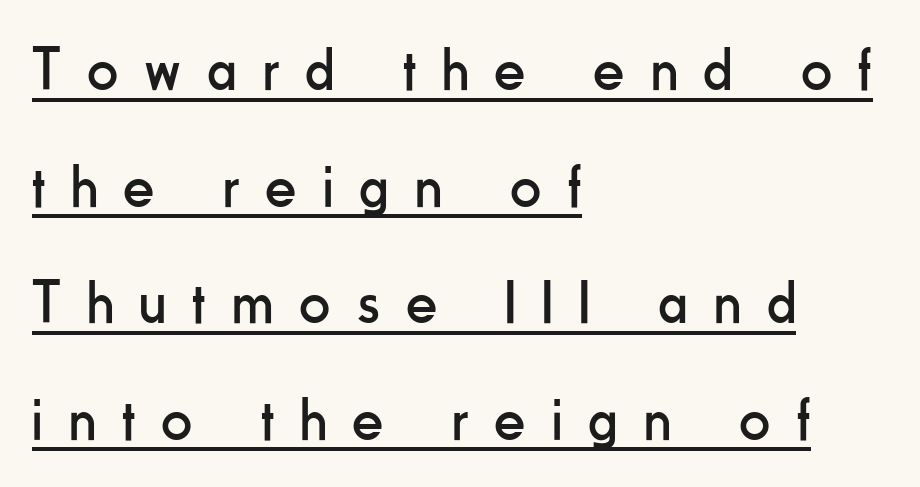
The image shows 61 px regular-weight, condensed sans-serif type, upright; set left-aligned, loose line spacing (1.91x), unusually wide letter spacing (+0.43 em), underlined; low stroke contrast and a small x-height.
